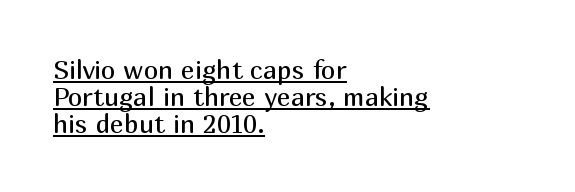
Notice how the stems are strictly vertical — no italics here. Observe the ordinary spacing: letters are neighbours, not strangers. Interline gaps are noticeably narrow in this sample. The letterforms sit at book weight or below. Is there an underline? Yes — a line sits under the letters.
